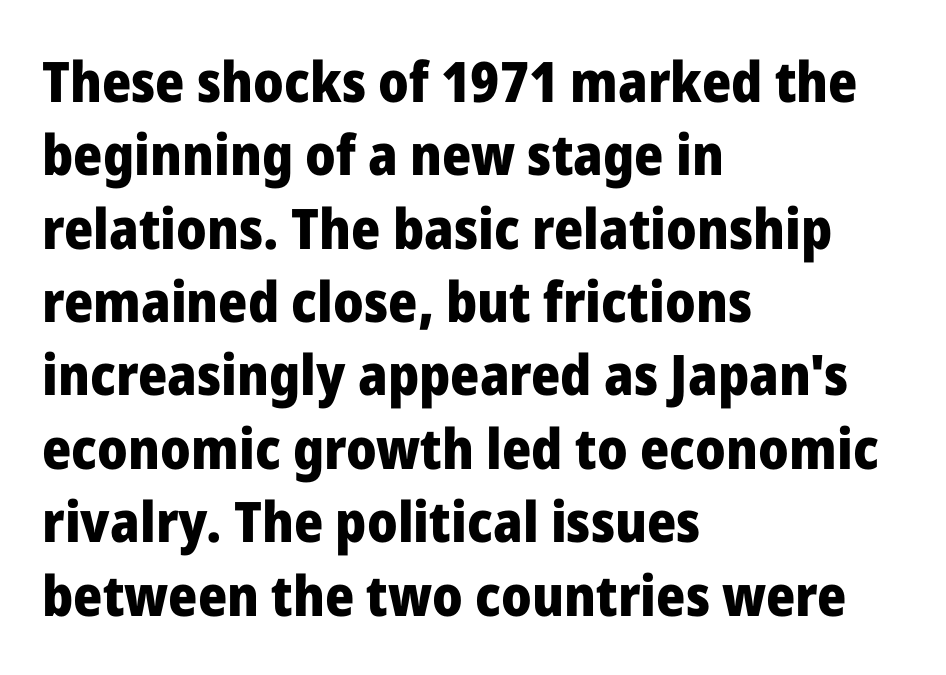
The space between consecutive lines is moderate. Each line starts at the same left margin while the right side varies. No italicization has been applied; the sample stays upright. The passage shown has conventional tracking throughout. Its strokes are broad and dark, the hallmark of bold type. Nothing sits at the stroke ends, so this counts as sans-serif.
